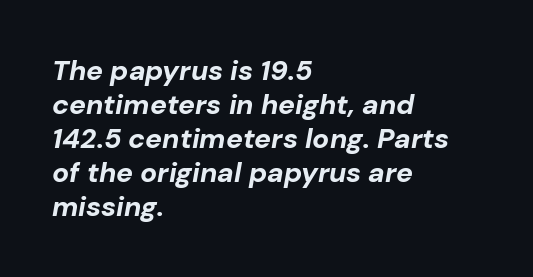
Observe the lean: these are italic letterforms. The passage shown has conventional tracking throughout. Notice how the passage keeps a crisp vertical edge on the left only. Each glyph is drawn with heavy, bold strokes. Rule under the text: the space is simply empty. The letters advance in unequal steps, a hallmark of proportional type.
